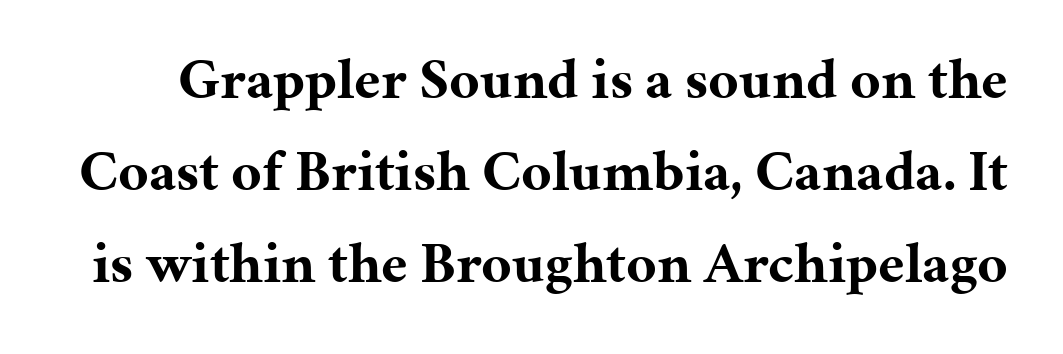
Leading: standard. Notice how thick the strokes are: this is what a full bold looks like. Observe the serifs anchoring each vertical stroke in this sample. Each letter keeps its own natural width here, so spacing adapts to shape. No word sits above an underline.
